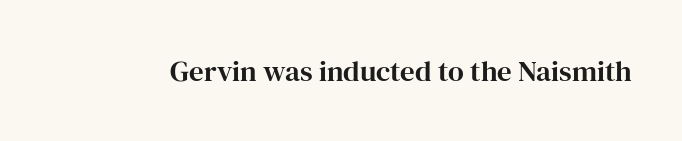
{"serif": "yes", "italic": "no", "width": "normal", "stroke_contrast": "high", "x_height": "medium", "monospaced": "no", "underline": "no", "letter_spacing": "normal", "letter_spacing_em": 0.0, "glyph_px": 29}
